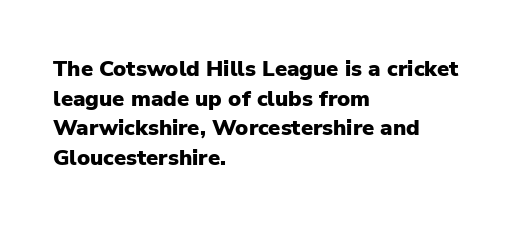
{"italic": "no", "bold": "yes", "underline": "no", "align": "left", "line_spacing": "normal", "line_spacing_ratio": 1.35, "letter_spacing": "normal", "letter_spacing_em": 0.0, "glyph_px": 22}
